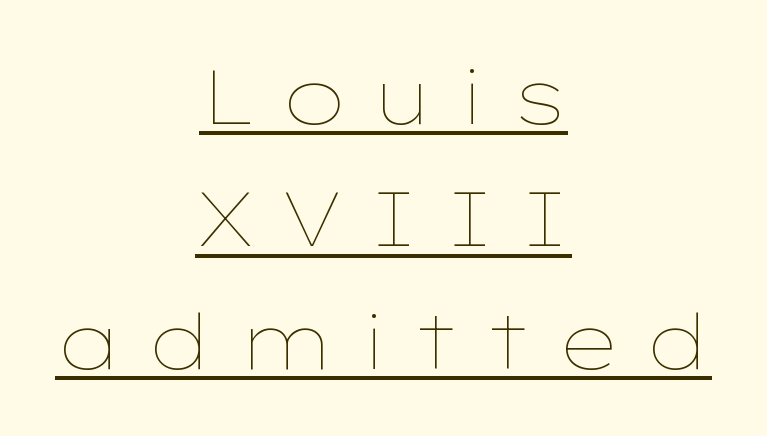
This reads as an unemphasized weight, regular at the heaviest. Each letter keeps its own natural width here, so spacing adapts to shape. Like a heading marked for emphasis, these lines bear an underscore. The lettering holds an erect, upright posture throughout. You could only call the tracking loose — the letters float apart. Regular leading.
